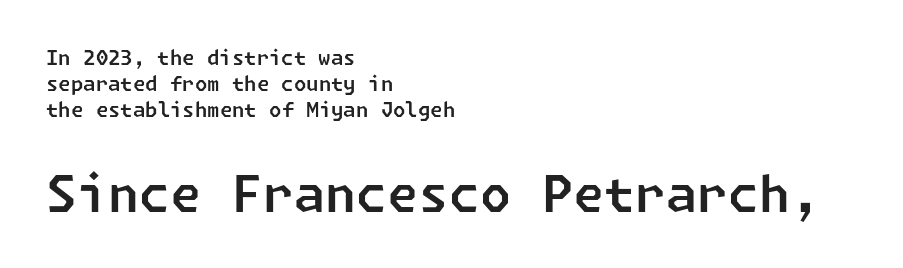
{"serif": "no", "width": "normal", "stroke_contrast": "low", "x_height": "medium", "underline": "no", "align": "left", "line_spacing": "normal", "line_spacing_ratio": 1.3, "letter_spacing": "normal", "letter_spacing_em": 0.0, "larger_block": "second", "size_ratio": 2.5, "glyph_px": 50}
